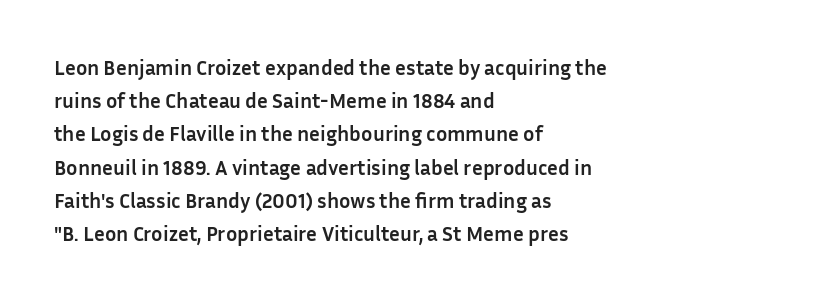
The image shows 21 px bold type, upright; set left-aligned, normal line spacing (1.58x), normal letter spacing, not underlined.
